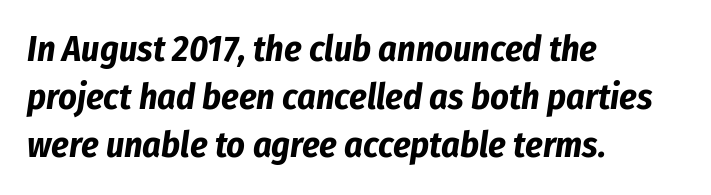
The image shows 36 px bold, condensed type, italic (leaning right); set left-aligned, normal line spacing (1.34x), normal letter spacing, not underlined; low stroke contrast and a medium x-height.
